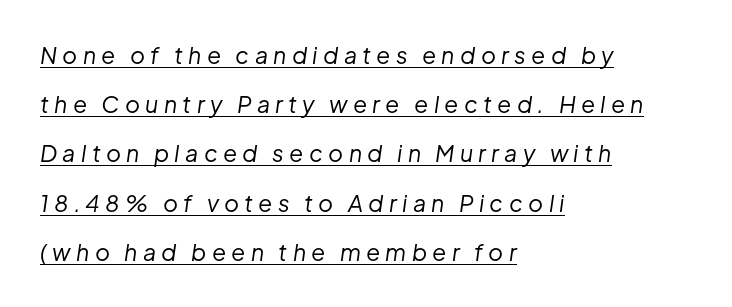
Bold? No — there's no thickening of the strokes. The specimen includes a rule beneath the text block's lines. All the whitespace from short lines collects on the right. Emphasis-style slanted type is in use.
